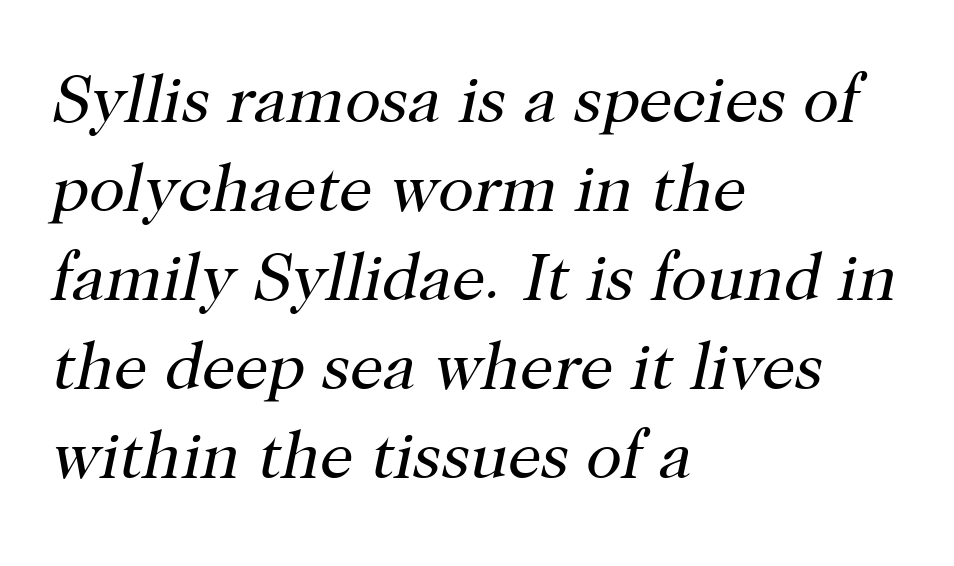
{"serif": "yes", "italic": "yes", "lean": "right", "slant_degrees": 12, "bold": "no", "weight": "regular", "width": "normal", "stroke_contrast": "high", "x_height": "medium", "monospaced": "no", "underline": "no", "align": "left", "line_spacing": "normal", "line_spacing_ratio": 1.35, "letter_spacing": "normal", "letter_spacing_em": 0.0, "glyph_px": 66}
